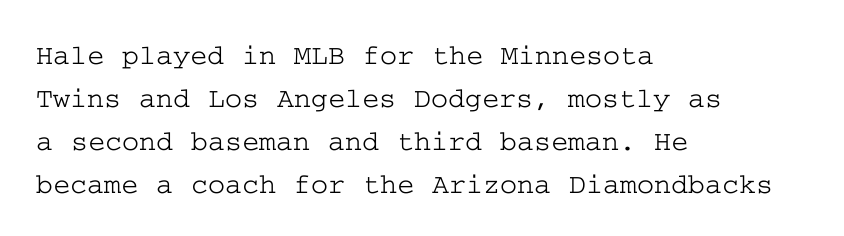
The image shows 29 px wide serif type, upright; set left-aligned, normal line spacing (1.48x), normal letter spacing, not underlined; low stroke contrast and a medium x-height.
